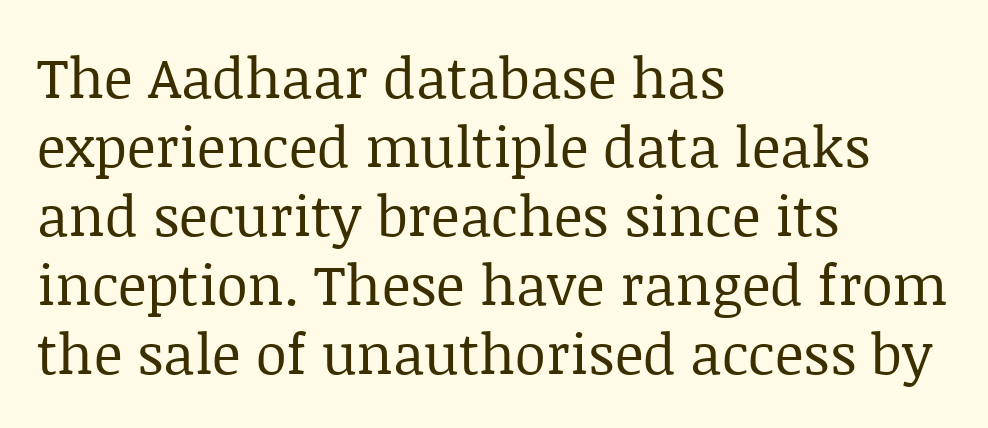
{"serif": "yes", "italic": "no", "bold": "no", "weight": "regular", "width": "normal", "stroke_contrast": "low", "x_height": "large", "monospaced": "no", "underline": "no", "align": "left", "line_spacing_ratio": 1.23, "letter_spacing": "normal", "letter_spacing_em": 0.0, "glyph_px": 56}
